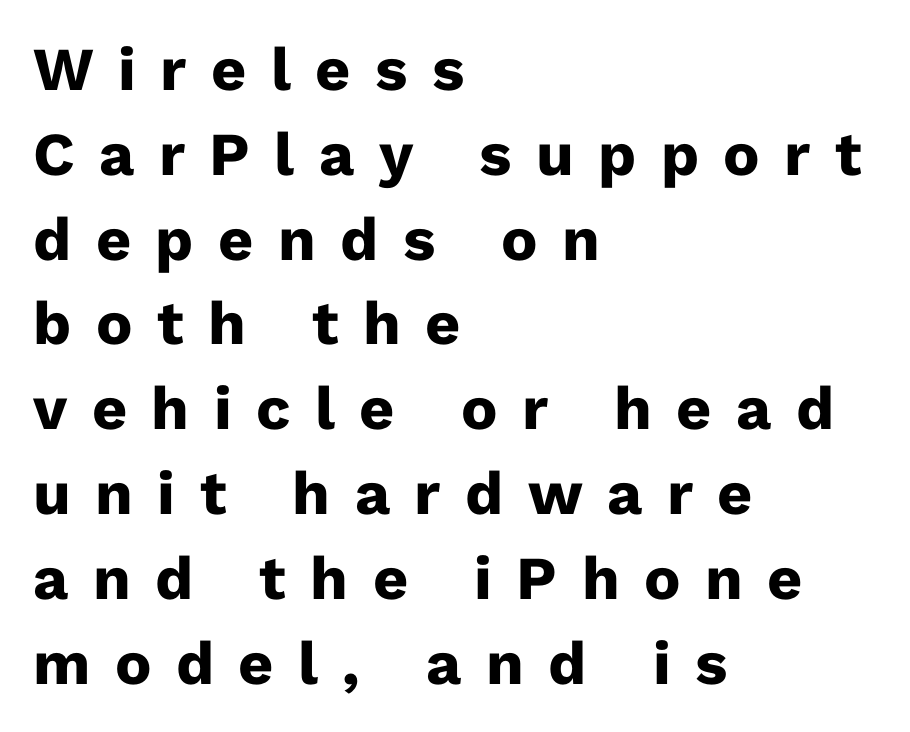
{"serif": "no", "italic": "no", "bold": "yes", "weight": "heavy", "width": "normal", "stroke_contrast": "low", "x_height": "medium", "monospaced": "no", "underline": "no", "align": "left", "line_spacing": "normal", "line_spacing_ratio": 1.39, "letter_spacing": "wide", "letter_spacing_em": 0.4, "glyph_px": 61}
